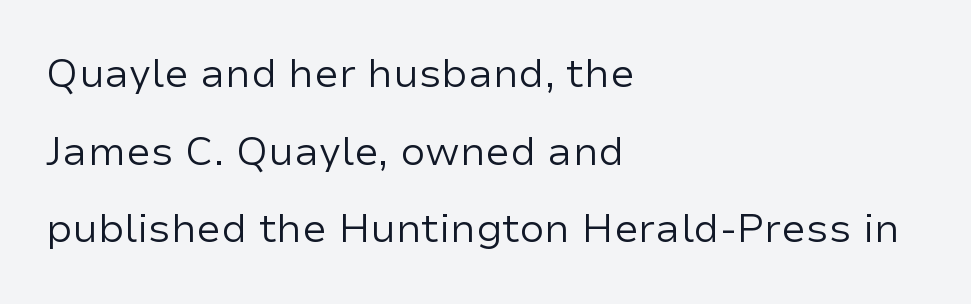
The image shows 40 px regular-weight sans-serif type, upright; set left-aligned, loose line spacing (1.94x), normal letter spacing, not underlined; low stroke contrast and a medium x-height.
